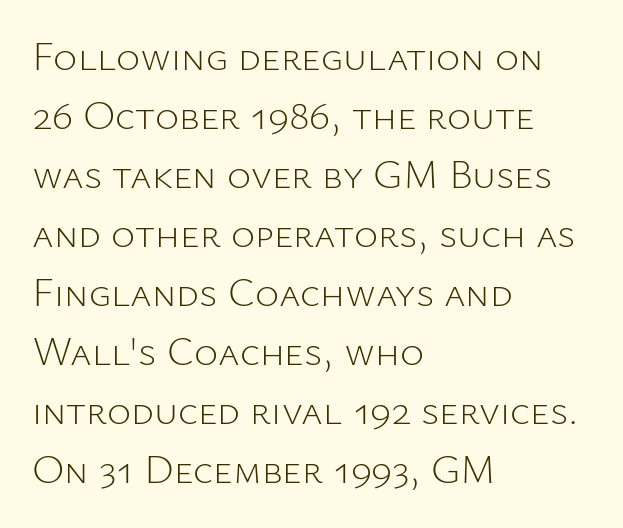
Q: Is the text bold? A: No.
Q: Is the text italic (slanted)? A: No, it is upright.
Q: Is the typeface a serif or a sans-serif typeface? A: Sans-serif.
Q: Is the text underlined? A: No.
Q: How is the paragraph aligned? A: Left-aligned.
Q: Is the spacing between letters normal or unusually wide? A: Normal.
Q: Is the spacing between lines tight, normal or loose? A: Normal.
Q: Width (condensed, normal, or wide)? A: Normal.
Q: Stroke contrast? A: Low.
Q: x-height? A: Medium.
Q: Monospaced? A: No.
